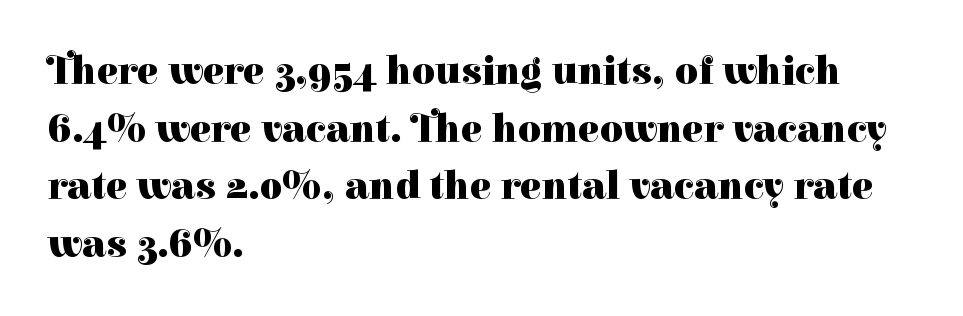
The image shows 40 px heavy serif type, upright; set left-aligned, normal line spacing (1.44x), normal letter spacing, not underlined; high stroke contrast and a medium x-height.
